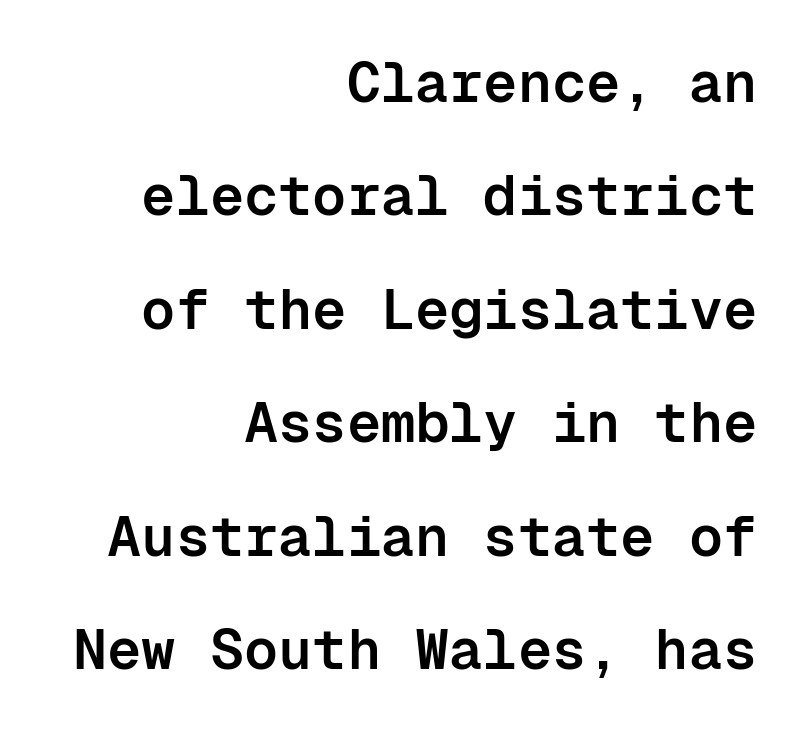
This sample trades compactness for vertical openness between lines. Grotesque or geometric, the face here clearly has no serifs. A flush-right, rag-left setting is used for this passage. Posture: upright roman. Only glyphs here, with clear space below each row. The face used here is monospaced, like something from a code editor.
